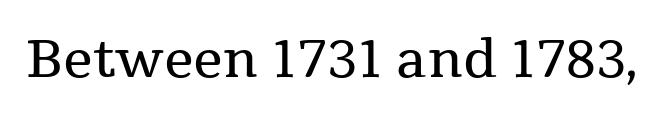
Short note: letters normally spaced. Designer's note — italics off, roman on. Bare-footed words on every line. Nothing heavy about these letters — not bold at all.
